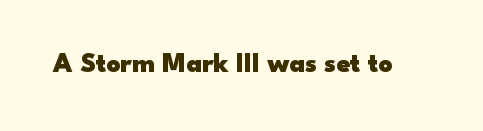
What stands out about the letter spacing? Nothing — it is the standard amount. No italicization has been applied; the sample stays upright. The gap between lines stays unmarked. Thick stems and heavy bowls — unmistakably bold.
